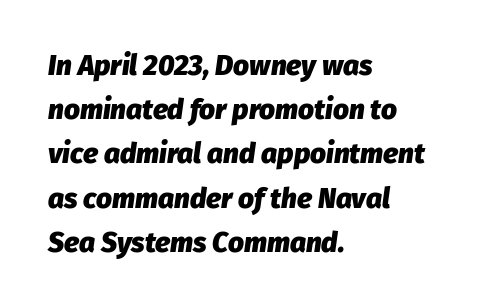
The image shows 28 px heavy type, italic (leaning right); set left-aligned, normal line spacing (1.58x), normal letter spacing, not underlined; low stroke contrast and a medium x-height.
